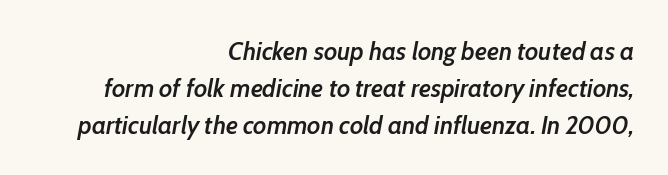
{"italic": "yes", "lean": "right", "slant_degrees": 10, "bold": "semi", "underline": "no", "align": "right", "line_spacing": "normal", "line_spacing_ratio": 1.42, "letter_spacing": "normal", "letter_spacing_em": 0.0, "glyph_px": 26}
